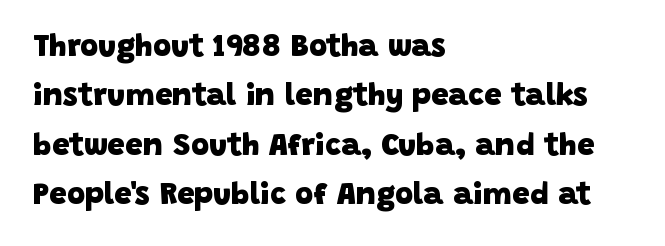
{"serif": "no", "bold": "yes", "weight": "heavy", "width": "normal", "stroke_contrast": "low", "x_height": "large", "monospaced": "no", "underline": "no", "align": "left", "line_spacing": "normal", "line_spacing_ratio": 1.59, "letter_spacing": "normal", "letter_spacing_em": 0.0, "glyph_px": 31}
